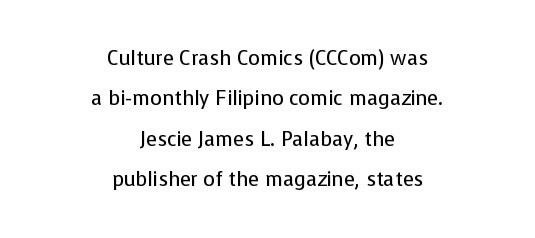
{"italic": "no", "bold": "no", "underline": "no", "align": "center", "line_spacing": "loose", "line_spacing_ratio": 2.02, "letter_spacing": "normal", "letter_spacing_em": 0.0, "glyph_px": 20}
